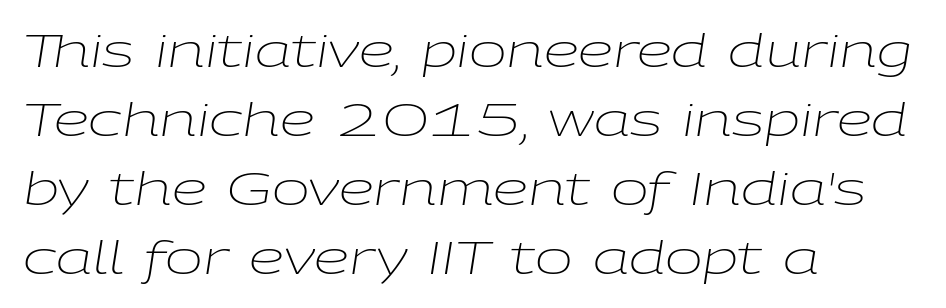
Q: Is the text bold? A: No.
Q: Is the text italic (slanted)? A: Yes, it leans right by about 9 degrees.
Q: Is the text underlined? A: No.
Q: How is the paragraph aligned? A: Left-aligned.
Q: Is the spacing between letters normal or unusually wide? A: Normal.
Q: Is the spacing between lines tight, normal or loose? A: Normal.
Q: Width (condensed, normal, or wide)? A: Wide.
Q: Stroke contrast? A: Low.
Q: x-height? A: Medium.
Q: Monospaced? A: No.
